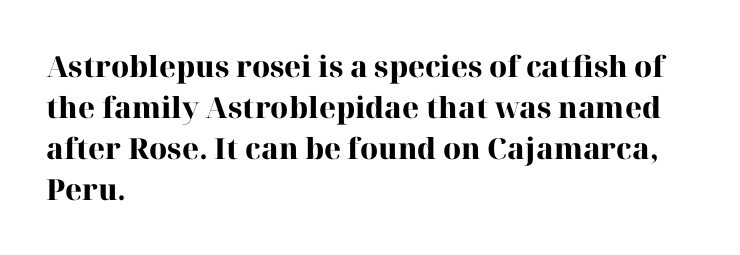
Where is the straight margin? On the left. The letters are bold, with thick, heavy strokes. Observe the serifs anchoring each vertical stroke in this sample. Rendered with straight, roman letterforms. The line-height multiplier appears to be the usual default. Tracking here is standard; glyphs follow each other at the usual distance.
